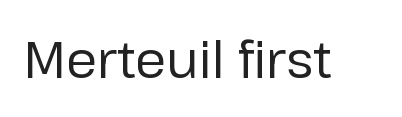
The image shows 50 px regular-weight sans-serif type, upright; set normal letter spacing, not underlined; low stroke contrast and a medium x-height.
